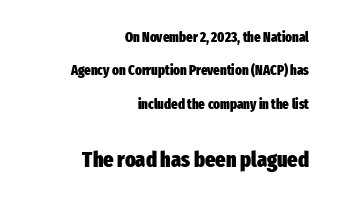
Each glyph is drawn with heavy, bold strokes. Compared with typical body copy, the letter spacing here is the same. Posture: upright roman. Horizontal bands of white between lines are thick stripes. If you drew a ruler down the right edge, every line would touch it.
